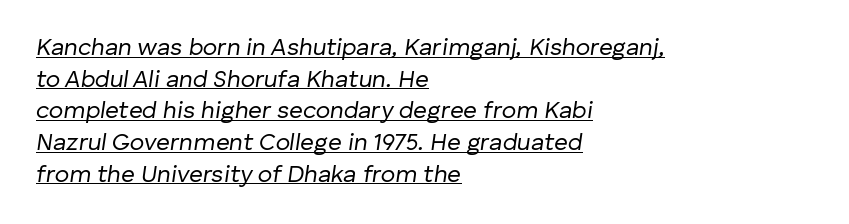
{"italic": "yes", "lean": "right", "slant_degrees": 8, "bold": "no", "underline": "yes", "align": "left", "line_spacing": "normal", "line_spacing_ratio": 1.32, "letter_spacing": "normal", "letter_spacing_em": 0.0, "glyph_px": 24}
